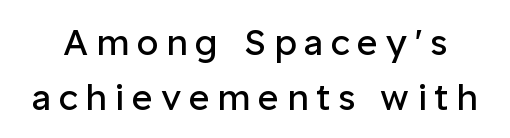
Q: Is the text bold? A: No.
Q: Is the text italic (slanted)? A: No, it is upright.
Q: Is the typeface a serif or a sans-serif typeface? A: Sans-serif.
Q: Is the text underlined? A: No.
Q: Is the spacing between letters normal or unusually wide? A: Unusually wide.
Q: Is the spacing between lines tight, normal or loose? A: Normal.
Q: Width (condensed, normal, or wide)? A: Normal.
Q: Stroke contrast? A: Low.
Q: x-height? A: Medium.
Q: Monospaced? A: No.
